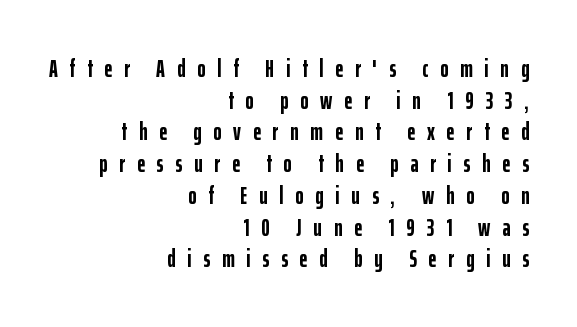
You can tell it's not italic because the verticals are truly vertical. Bold? Absolutely — the strokes are thick and heavy. Students, note that the glyphs here are deliberately spaced far apart. Vertical spacing — default.
